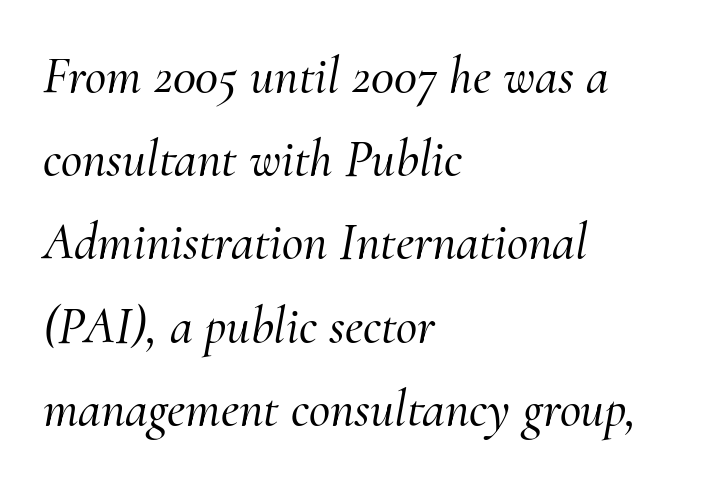
{"serif": "yes", "italic": "yes", "lean": "right", "slant_degrees": 10, "width": "normal", "stroke_contrast": "medium", "x_height": "small", "monospaced": "no", "underline": "no", "align": "left", "line_spacing": "normal", "line_spacing_ratio": 1.6, "letter_spacing": "normal", "letter_spacing_em": 0.0, "glyph_px": 52}
